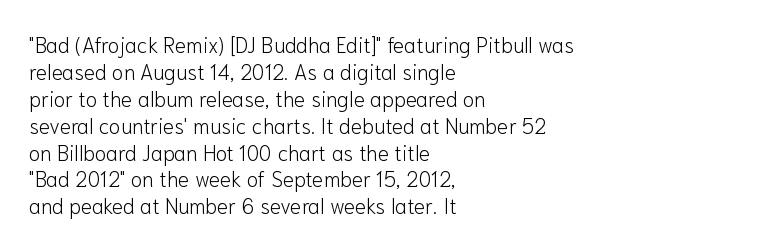
These lines keep a tight, regular rhythm from letter to letter. The rows are spaced the way most documents space them. Nothing heavy about these letters — not bold at all. A roman cut, with each character standing at attention. Check under the words: just untouched page. All the whitespace from short lines collects on the right.
